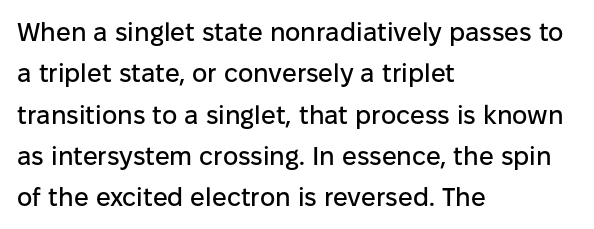
Honestly, there is no underline to notice here at all. Nothing unusual about the tracking: characters are spaced as the font intends. These lines stack with their left ends in a neat column. Posture: vertical. Normally led — the rows are evenly, conventionally spaced.
